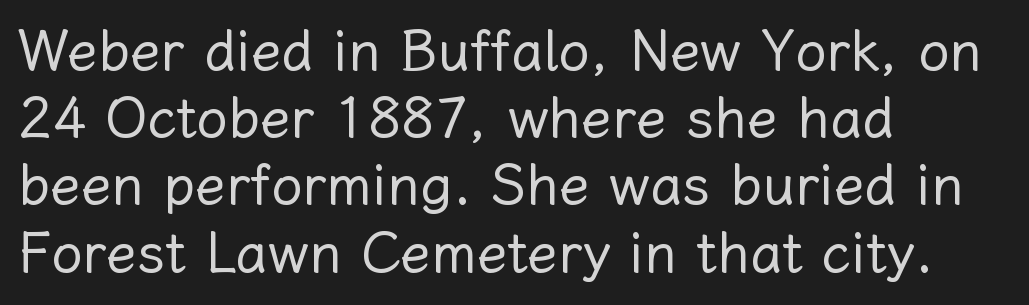
The image shows 56 px regular-weight type, upright; set left-aligned, line spacing 1.2x, normal letter spacing, not underlined; low stroke contrast and a medium x-height.
